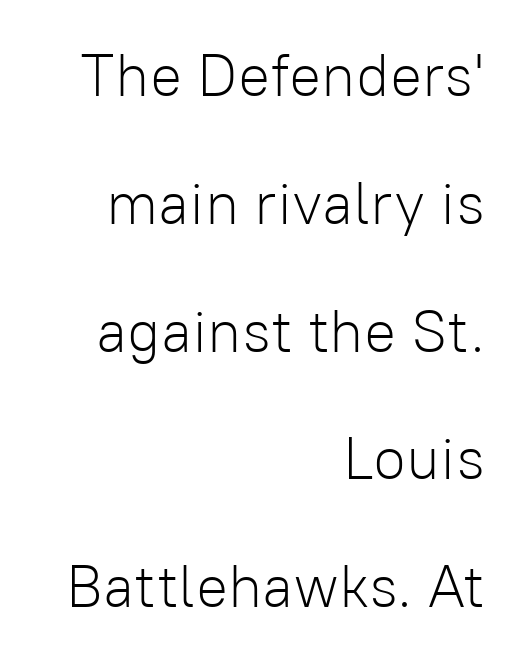
Q: Is the text bold? A: No.
Q: Is the text italic (slanted)? A: No, it is upright.
Q: Is the typeface a serif or a sans-serif typeface? A: Sans-serif.
Q: Is the text underlined? A: No.
Q: How is the paragraph aligned? A: Right-aligned.
Q: Is the spacing between letters normal or unusually wide? A: Normal.
Q: Is the spacing between lines tight, normal or loose? A: Loose.
Q: Width (condensed, normal, or wide)? A: Normal.
Q: Stroke contrast? A: Low.
Q: x-height? A: Medium.
Q: Monospaced? A: No.
